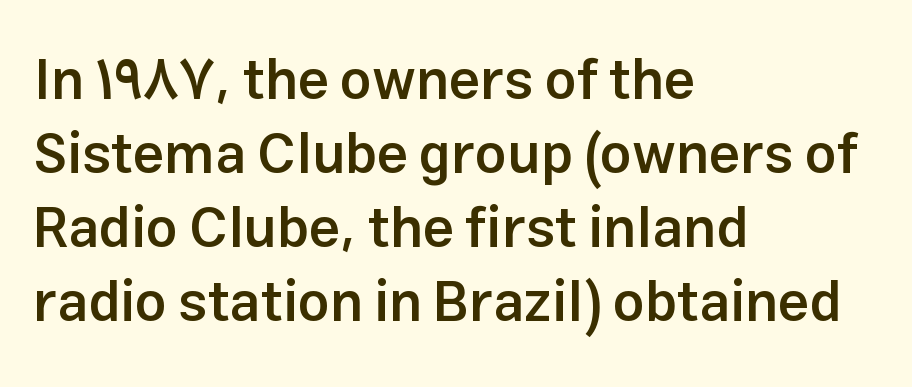
Q: Is the text bold? A: Semi-bold.
Q: Is the text italic (slanted)? A: No, it is upright.
Q: Is the typeface a serif or a sans-serif typeface? A: Sans-serif.
Q: Is the text underlined? A: No.
Q: How is the paragraph aligned? A: Left-aligned.
Q: Is the spacing between letters normal or unusually wide? A: Normal.
Q: Is the spacing between lines tight, normal or loose? A: Normal.
Q: Width (condensed, normal, or wide)? A: Normal.
Q: Stroke contrast? A: Low.
Q: x-height? A: Medium.
Q: Monospaced? A: No.
